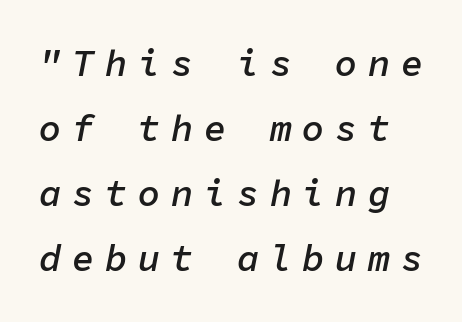
The image shows 37 px semibold type, italic (leaning right), monospaced; set line spacing 1.76x, unusually wide letter spacing (+0.29 em), not underlined; low stroke contrast and a medium x-height.
